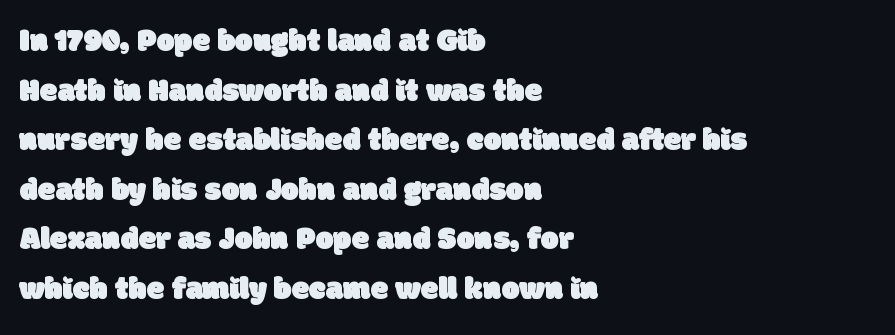
Check under the words: just untouched page. Visually the block forms a straight wall on the left and a jagged coastline on the right. Each letter keeps its own natural width here, so spacing adapts to shape. There is no visible air inserted between adjacent glyphs. No feet cap the strokes, marking this as sans-serif type. Reading down the column, the eye jumps a familiar distance to each next line.
